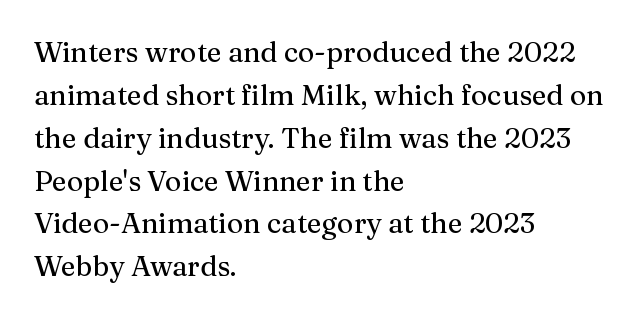
{"serif": "yes", "italic": "no", "width": "normal", "stroke_contrast": "medium", "x_height": "medium", "monospaced": "no", "underline": "no", "align": "left", "line_spacing": "normal", "line_spacing_ratio": 1.53, "letter_spacing": "normal", "letter_spacing_em": 0.0, "glyph_px": 28}
